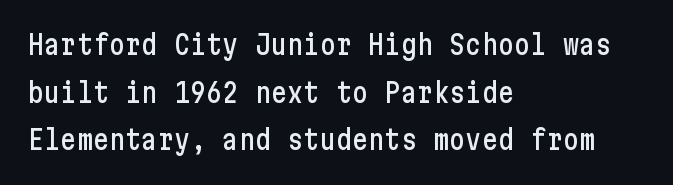
Q: Is the text italic (slanted)? A: No, it is upright.
Q: Is the text underlined? A: No.
Q: How is the paragraph aligned? A: Left-aligned.
Q: Is the spacing between letters normal or unusually wide? A: Normal.
